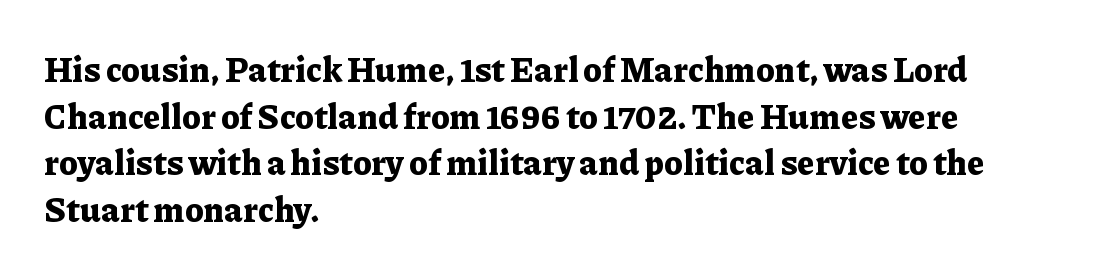
{"serif": "yes", "italic": "no", "bold": "yes", "weight": "bold", "width": "normal", "stroke_contrast": "low", "x_height": "medium", "monospaced": "no", "underline": "no", "align": "left", "line_spacing": "normal", "line_spacing_ratio": 1.37, "letter_spacing": "normal", "letter_spacing_em": 0.0, "glyph_px": 34}
